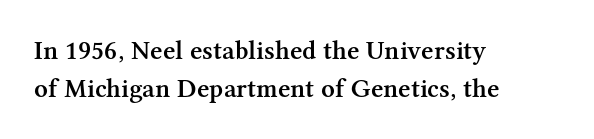
The image shows 27 px text type, upright; set left-aligned, normal line spacing (1.42x), normal letter spacing, not underlined.
